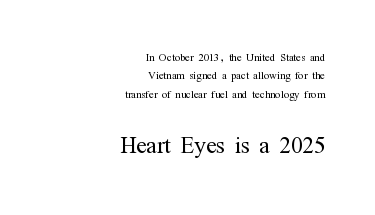
{"serif": "yes", "italic": "no", "bold": "no", "weight": "light", "width": "condensed", "stroke_contrast": "medium", "x_height": "medium", "monospaced": "no", "underline": "no", "align": "right", "line_spacing": "normal", "line_spacing_ratio": 1.31, "letter_spacing": "normal", "letter_spacing_em": 0.0, "larger_block": "second", "size_ratio": 2.14, "glyph_px": 30}
